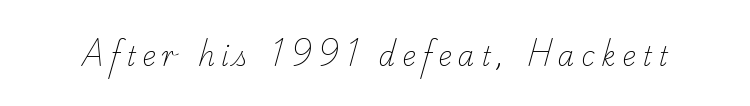
{"bold": "no", "underline": "no", "letter_spacing": "wide", "letter_spacing_em": 0.25, "glyph_px": 26}
